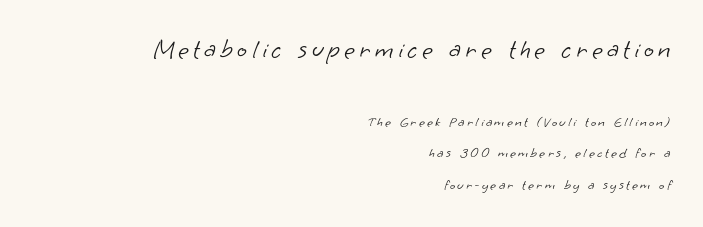
{"bold": "no", "underline": "no", "align": "right", "line_spacing": "loose", "line_spacing_ratio": 2.26, "larger_block": "first", "size_ratio": 1.86, "glyph_px": 26}
